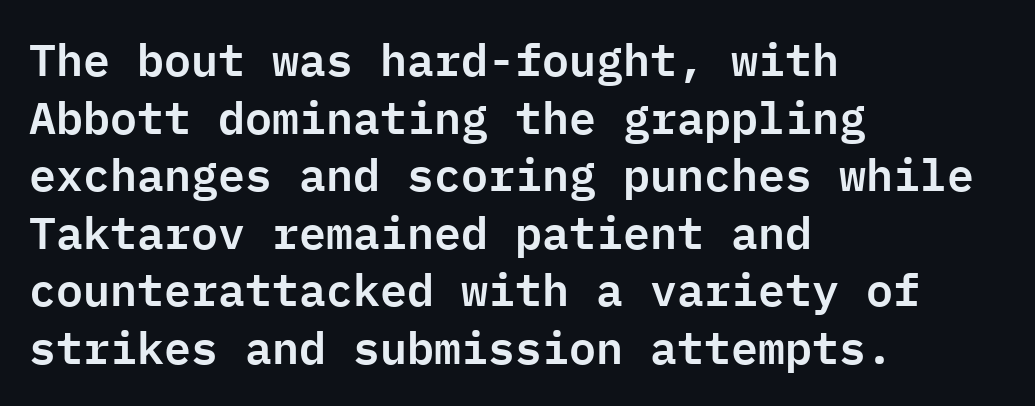
The image shows 45 px sans-serif type, upright, monospaced; set left-aligned, normal line spacing (1.28x), normal letter spacing, not underlined; low stroke contrast and a medium x-height.
